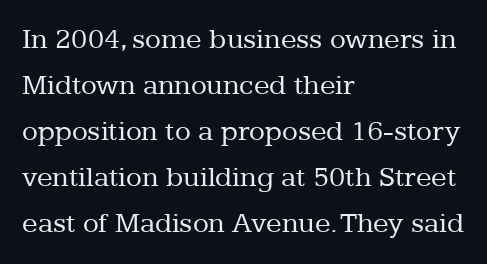
The image shows 29 px regular-weight serif type, upright; set left-aligned, normal line spacing (1.59x), normal letter spacing, not underlined; low stroke contrast and a medium x-height.
